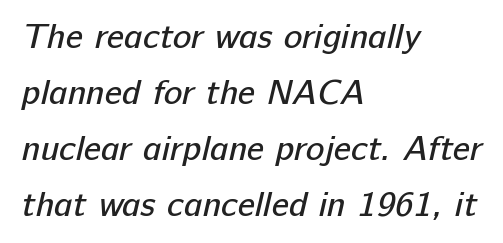
The image shows 35 px regular-weight sans-serif type; set left-aligned, normal line spacing (1.6x), normal letter spacing, not underlined; low stroke contrast and a medium x-height.
